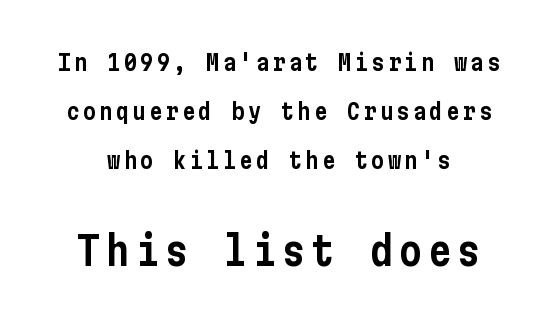
Q: Is the text italic (slanted)? A: No, it is upright.
Q: Is the typeface a serif or a sans-serif typeface? A: Sans-serif.
Q: Is the text underlined? A: No.
Q: How is the paragraph aligned? A: Centered.
Q: Is the spacing between lines tight, normal or loose? A: Loose.
Q: Which block of text is set in a larger size, the first (top) or the second (bottom)? A: The second (bottom) one.
Q: Width (condensed, normal, or wide)? A: Condensed.
Q: Stroke contrast? A: Low.
Q: x-height? A: Medium.
